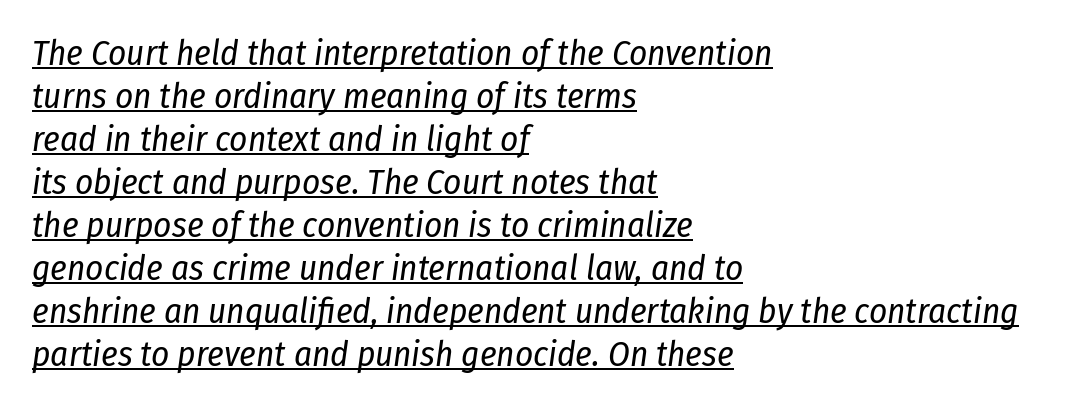
Q: Is the text bold? A: No.
Q: Is the text italic (slanted)? A: Yes, it leans right by about 8 degrees.
Q: Is the text underlined? A: Yes.
Q: How is the paragraph aligned? A: Left-aligned.
Q: Is the spacing between letters normal or unusually wide? A: Normal.
Q: Width (condensed, normal, or wide)? A: Condensed.
Q: Stroke contrast? A: Low.
Q: x-height? A: Medium.
Q: Monospaced? A: No.
